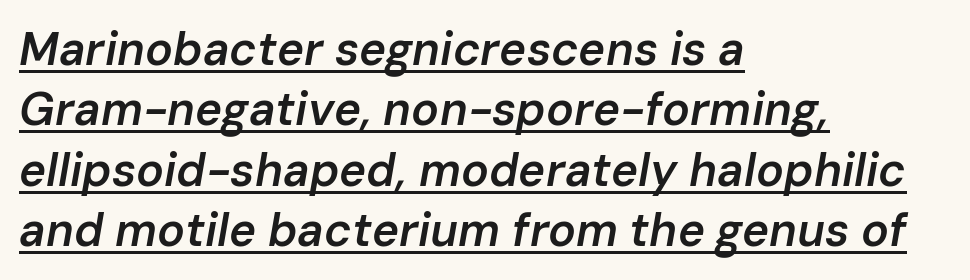
Q: Is the text bold? A: Semi-bold.
Q: Is the text italic (slanted)? A: Yes, it leans right by about 10 degrees.
Q: Is the text underlined? A: Yes.
Q: How is the paragraph aligned? A: Left-aligned.
Q: Is the spacing between letters normal or unusually wide? A: Normal.
Q: Is the spacing between lines tight, normal or loose? A: Normal.
Q: Width (condensed, normal, or wide)? A: Normal.
Q: Stroke contrast? A: Low.
Q: x-height? A: Medium.
Q: Monospaced? A: No.
